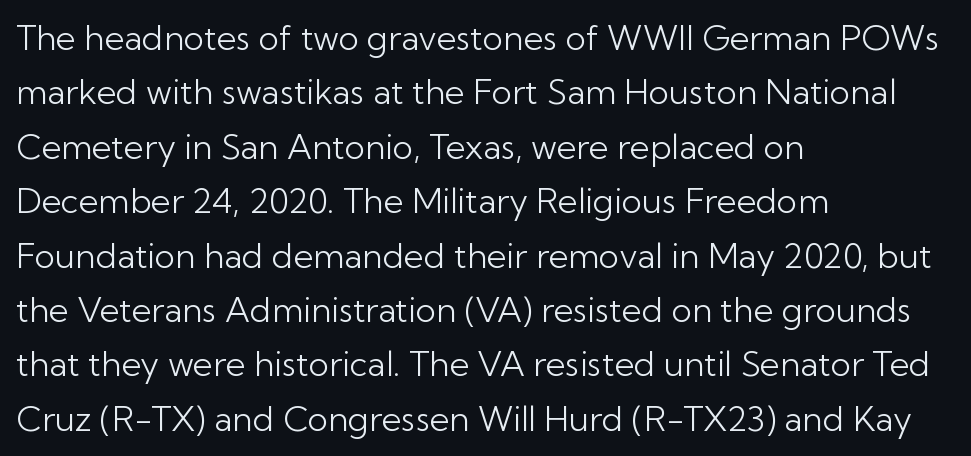
Q: Is the text bold? A: No.
Q: Is the text italic (slanted)? A: No, it is upright.
Q: Is the typeface a serif or a sans-serif typeface? A: Sans-serif.
Q: Is the text underlined? A: No.
Q: How is the paragraph aligned? A: Left-aligned.
Q: Is the spacing between letters normal or unusually wide? A: Normal.
Q: Is the spacing between lines tight, normal or loose? A: Normal.
Q: Width (condensed, normal, or wide)? A: Normal.
Q: Stroke contrast? A: Low.
Q: x-height? A: Medium.
Q: Monospaced? A: No.
